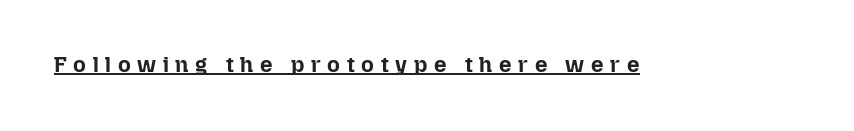
{"italic": "no", "bold": "yes", "underline": "yes", "letter_spacing": "wide", "letter_spacing_em": 0.3, "glyph_px": 22}
